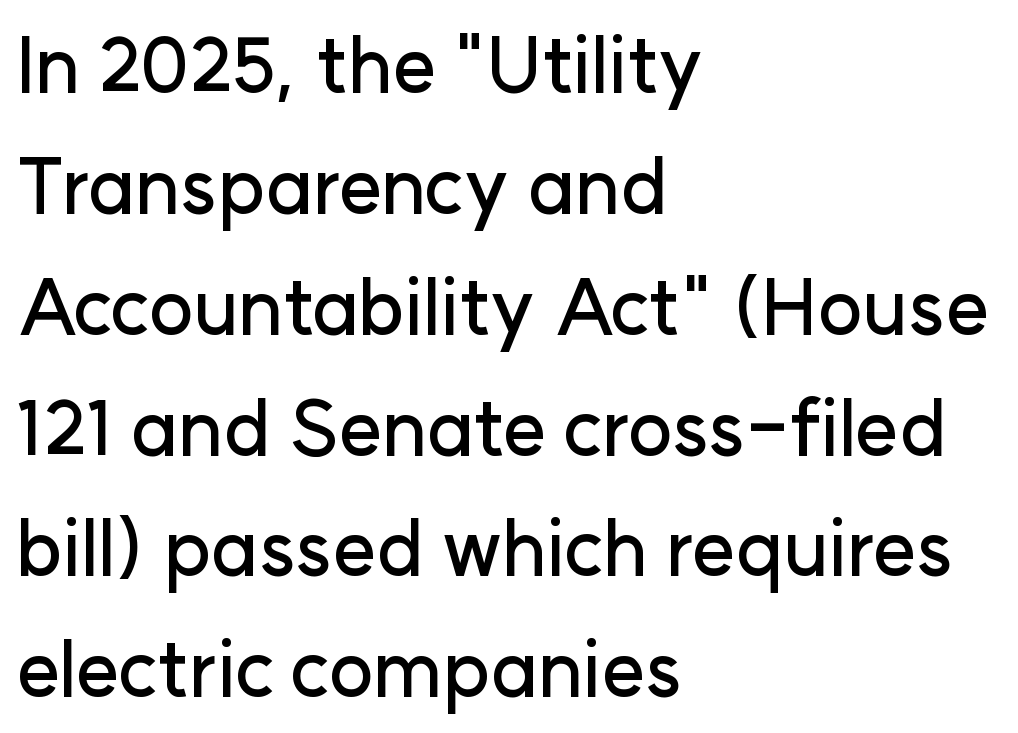
Q: Is the text italic (slanted)? A: No, it is upright.
Q: Is the typeface a serif or a sans-serif typeface? A: Sans-serif.
Q: Is the text underlined? A: No.
Q: How is the paragraph aligned? A: Left-aligned.
Q: Is the spacing between letters normal or unusually wide? A: Normal.
Q: Is the spacing between lines tight, normal or loose? A: Normal.
Q: Width (condensed, normal, or wide)? A: Normal.
Q: Stroke contrast? A: Low.
Q: x-height? A: Medium.
Q: Monospaced? A: No.
